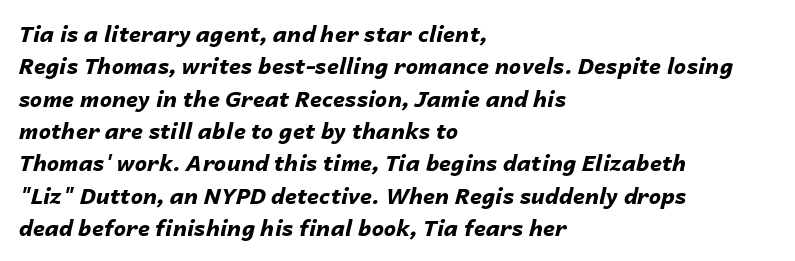
The image shows 22 px bold type, italic (leaning right); set left-aligned, normal line spacing (1.47x), normal letter spacing, not underlined.
